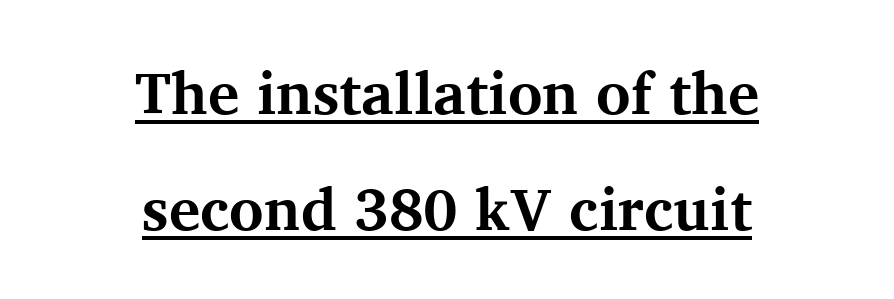
{"serif": "yes", "italic": "no", "bold": "yes", "weight": "bold", "width": "normal", "stroke_contrast": "medium", "x_height": "medium", "monospaced": "no", "underline": "yes", "align": "center", "line_spacing": "loose", "line_spacing_ratio": 1.96, "letter_spacing": "normal", "letter_spacing_em": 0.0, "glyph_px": 59}
